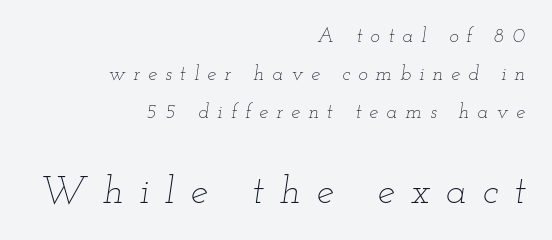
Q: Is the text bold? A: No.
Q: Is the text italic (slanted)? A: Yes, it leans right by about 12 degrees.
Q: Is the text underlined? A: No.
Q: How is the paragraph aligned? A: Right-aligned.
Q: Is the spacing between letters normal or unusually wide? A: Unusually wide.
Q: Is the spacing between lines tight, normal or loose? A: Loose.
Q: Which block of text is set in a larger size, the first (top) or the second (bottom)? A: The second (bottom) one.
Q: Width (condensed, normal, or wide)? A: Wide.
Q: Stroke contrast? A: Low.
Q: x-height? A: Small.
Q: Monospaced? A: No.
